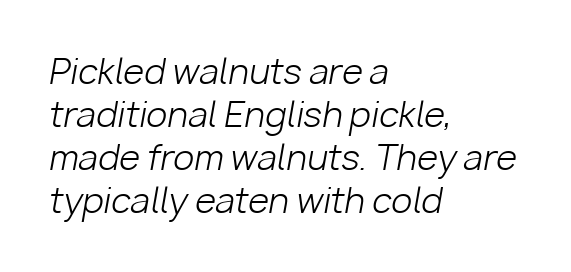
The image shows 34 px light type, italic (leaning right); set left-aligned, normal line spacing (1.26x), normal letter spacing, not underlined; low stroke contrast and a medium x-height.
